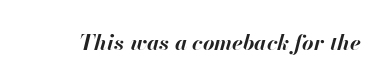
Q: Is the text bold? A: Yes.
Q: Is the text italic (slanted)? A: Yes, it leans right by about 13 degrees.
Q: Is the text underlined? A: No.
Q: Is the spacing between letters normal or unusually wide? A: Normal.
